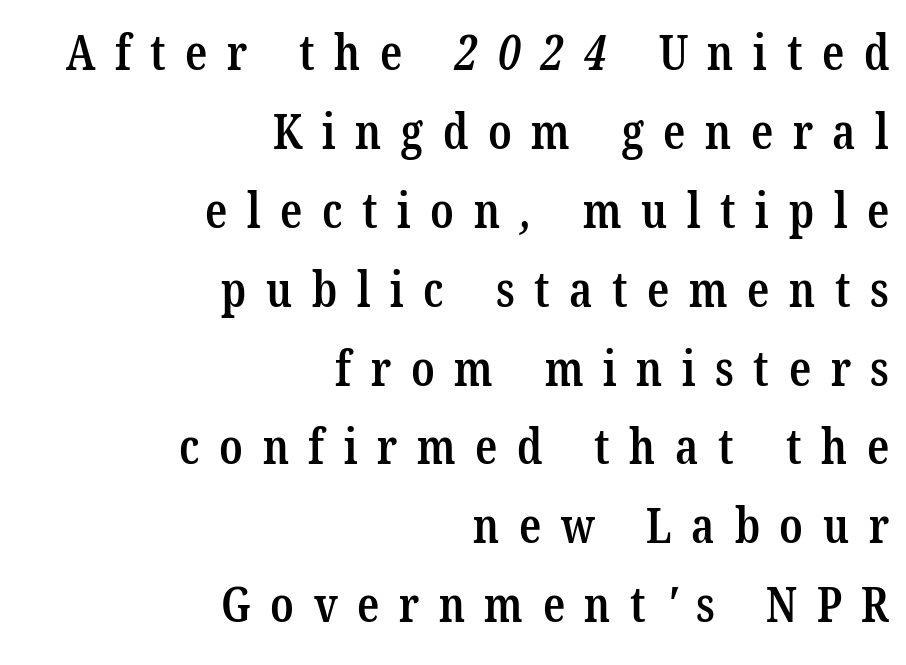
The face used here is proportionally spaced, like ordinary book or web type. Horizontal bands of white between lines are of average thickness. Right-aligned paragraph, ragged on the left. Words float on clear page, feet unadorned. The glyphs have the mass of a demibold cut, below bold.
